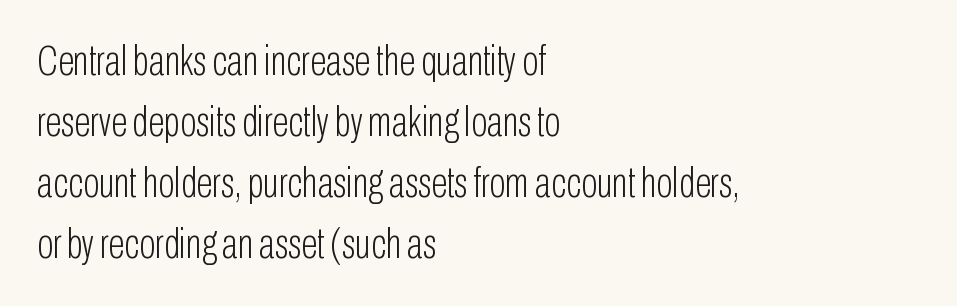
Q: Is the text bold? A: No.
Q: Is the text italic (slanted)? A: No, it is upright.
Q: Is the typeface a serif or a sans-serif typeface? A: Sans-serif.
Q: Is the text underlined? A: No.
Q: How is the paragraph aligned? A: Left-aligned.
Q: Is the spacing between letters normal or unusually wide? A: Normal.
Q: Is the spacing between lines tight, normal or loose? A: Normal.
Q: Width (condensed, normal, or wide)? A: Condensed.
Q: Stroke contrast? A: Low.
Q: x-height? A: Medium.
Q: Monospaced? A: No.
